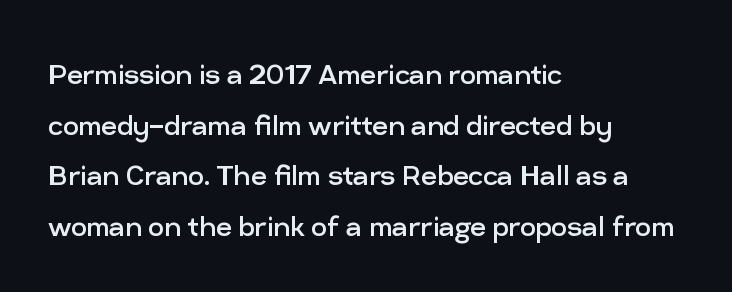
This sample uses an upright cut, with every glyph sitting square on the baseline. The strokes are not fattened; the text isn't bold. The words here are not underlined. Does the type have serifs? No, each stem ends abruptly.
